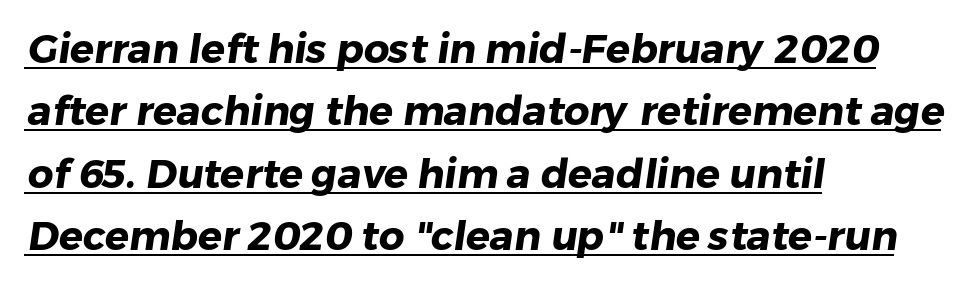
The image shows 40 px heavy sans-serif type; set left-aligned, normal line spacing (1.56x), normal letter spacing, underlined; low stroke contrast and a medium x-height.
